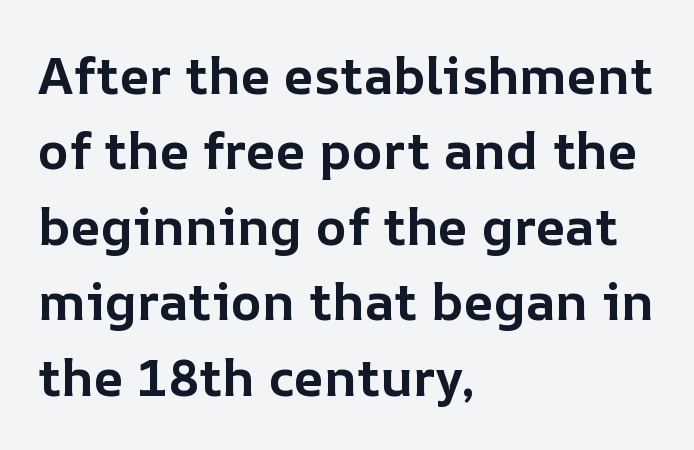
Q: Is the text bold? A: Yes.
Q: Is the text italic (slanted)? A: No, it is upright.
Q: Is the text underlined? A: No.
Q: How is the paragraph aligned? A: Left-aligned.
Q: Is the spacing between letters normal or unusually wide? A: Normal.
Q: Is the spacing between lines tight, normal or loose? A: Normal.
Q: Width (condensed, normal, or wide)? A: Normal.
Q: Stroke contrast? A: Low.
Q: x-height? A: Medium.
Q: Monospaced? A: No.
